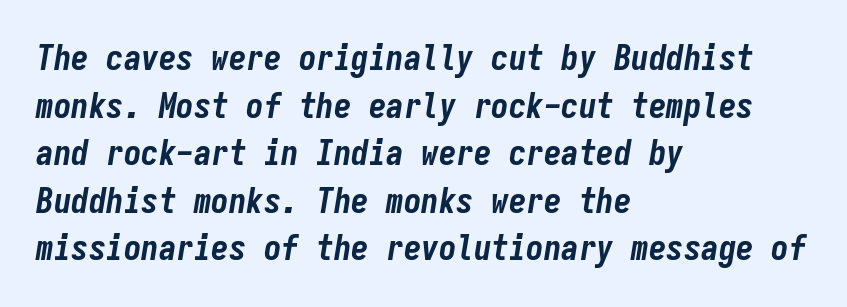
{"italic": "yes", "lean": "right", "slant_degrees": 9, "bold": "yes", "weight": "bold", "width": "condensed", "stroke_contrast": "low", "x_height": "medium", "monospaced": "yes", "underline": "no", "align": "left", "line_spacing": "normal", "line_spacing_ratio": 1.36, "letter_spacing": "normal", "letter_spacing_em": 0.0, "glyph_px": 35}
